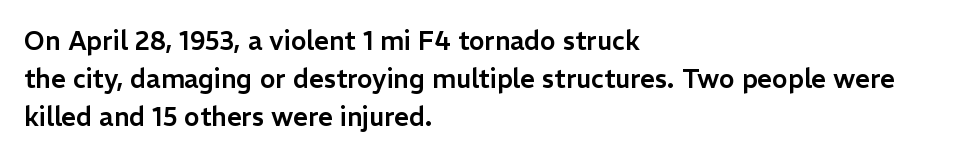
Q: Is the text italic (slanted)? A: No, it is upright.
Q: Is the text underlined? A: No.
Q: How is the paragraph aligned? A: Left-aligned.
Q: Is the spacing between letters normal or unusually wide? A: Normal.
Q: Is the spacing between lines tight, normal or loose? A: Normal.
